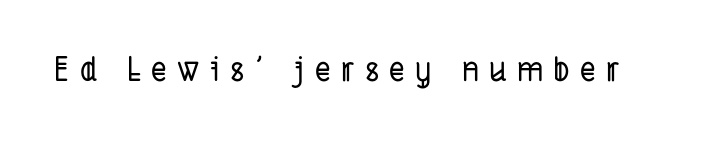
The image shows 33 px condensed sans-serif type; set unusually wide letter spacing (+0.31 em), not underlined; low stroke contrast and a medium x-height.
